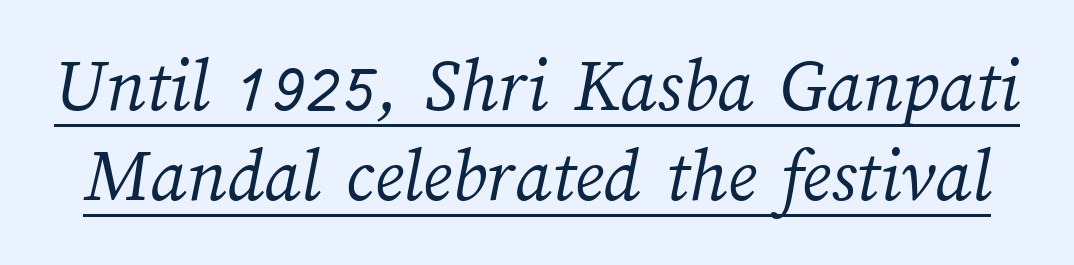
The image shows 77 px light type; set line spacing 1.17x, normal letter spacing, underlined; medium stroke contrast and a medium x-height.
